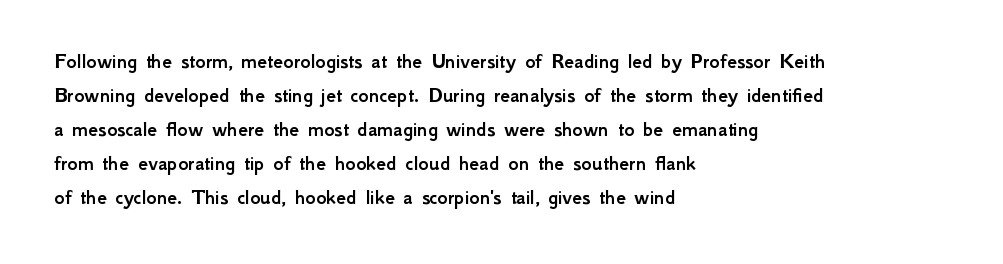
Q: Is the text italic (slanted)? A: No, it is upright.
Q: Is the text underlined? A: No.
Q: How is the paragraph aligned? A: Left-aligned.
Q: Is the spacing between letters normal or unusually wide? A: Normal.
Q: Is the spacing between lines tight, normal or loose? A: Normal.
